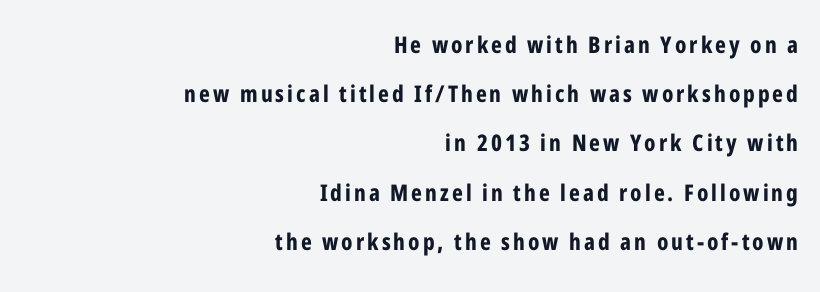
The image shows 23 px bold type, upright; set right-aligned, loose line spacing (2.14x), not underlined.
